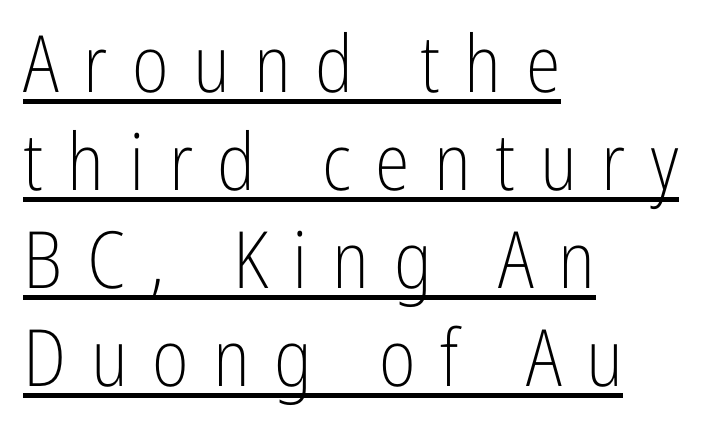
Every word sits above its own underline. The face used here is rendered with a markedly widened letterfit. Nope, no serifs anywhere on these letters. If you drew a ruler down the left edge, every line would touch it. Is there any slant? The stems are plumb.
